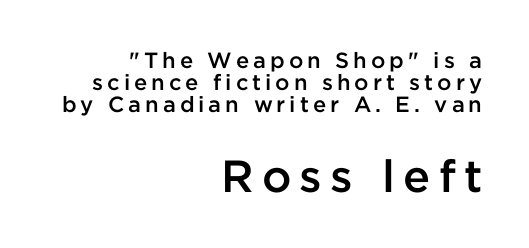
{"serif": "no", "italic": "no", "bold": "semi", "weight": "semibold", "width": "normal", "stroke_contrast": "low", "x_height": "medium", "monospaced": "no", "underline": "no", "align": "right", "line_spacing": "tight", "line_spacing_ratio": 1.01, "larger_block": "second", "size_ratio": 2.05, "glyph_px": 45}
